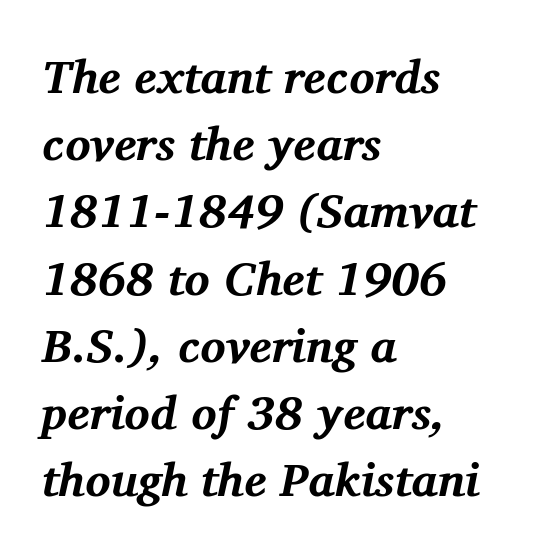
{"serif": "yes", "italic": "yes", "lean": "right", "slant_degrees": 11, "bold": "yes", "weight": "bold", "width": "normal", "stroke_contrast": "medium", "x_height": "medium", "monospaced": "no", "underline": "no", "align": "left", "line_spacing": "normal", "line_spacing_ratio": 1.43, "letter_spacing": "normal", "letter_spacing_em": 0.0, "glyph_px": 47}
